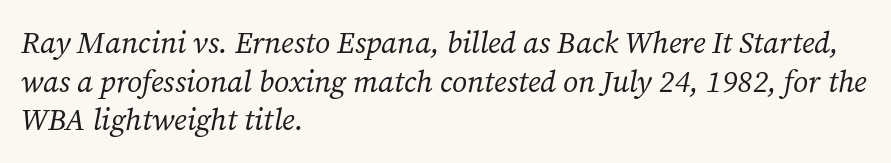
The image shows 30 px regular-weight serif type, italic (leaning right); set left-aligned, normal line spacing (1.29x), normal letter spacing, not underlined; medium stroke contrast and a medium x-height.
